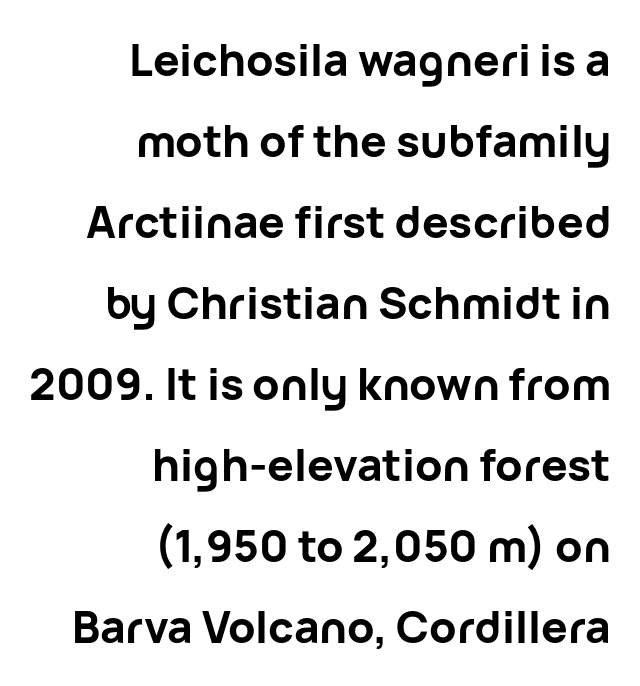
The ragged edge is on the left, which tells us the setting is flush right. This is sans-serif lettering, the kind often seen on screens and signage. Upright lettering throughout. Proportional: the letters do not fall into vertical columns. What stands out about the letter spacing? Nothing — it is the standard amount.
